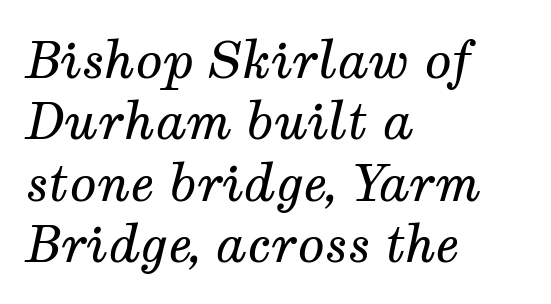
Q: Is the text bold? A: No.
Q: Is the text italic (slanted)? A: Yes, it leans right by about 12 degrees.
Q: Is the typeface a serif or a sans-serif typeface? A: Serif.
Q: Is the text underlined? A: No.
Q: How is the paragraph aligned? A: Left-aligned.
Q: Is the spacing between letters normal or unusually wide? A: Normal.
Q: Width (condensed, normal, or wide)? A: Normal.
Q: Stroke contrast? A: Medium.
Q: x-height? A: Medium.
Q: Monospaced? A: No.
